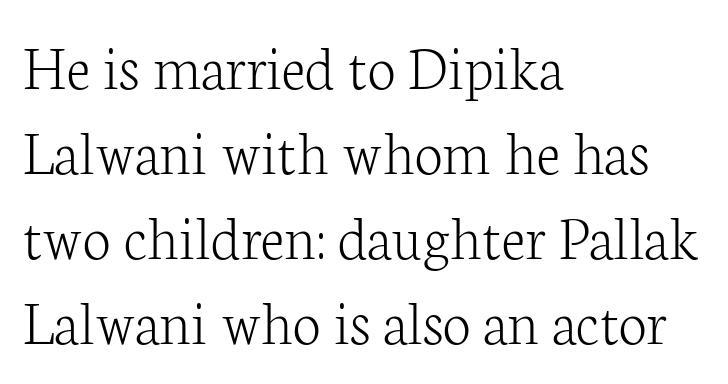
Students, note that the glyphs here touch the page at normal intervals. This sample has the flowing, uneven cadence of proportional lettering. Where is the straight margin? On the left. The zone under the glyphs is completely vacant. The lines sit at an ordinary, default distance from one another. Counters stay open thanks to moderate or lighter strokes.
